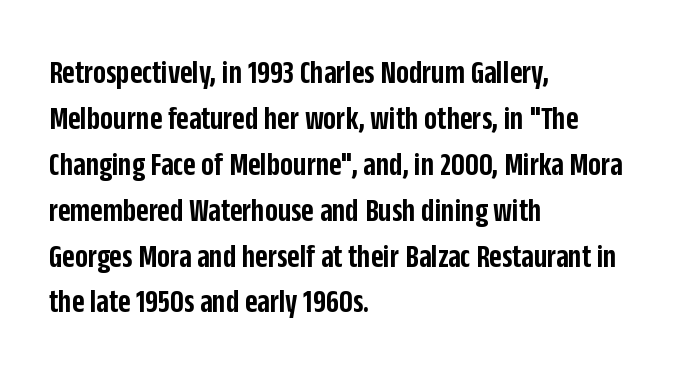
{"serif": "no", "italic": "no", "bold": "semi", "weight": "semibold", "width": "condensed", "stroke_contrast": "low", "x_height": "large", "monospaced": "no", "underline": "no", "align": "left", "line_spacing": "normal", "line_spacing_ratio": 1.35, "letter_spacing": "normal", "letter_spacing_em": 0.0, "glyph_px": 34}
